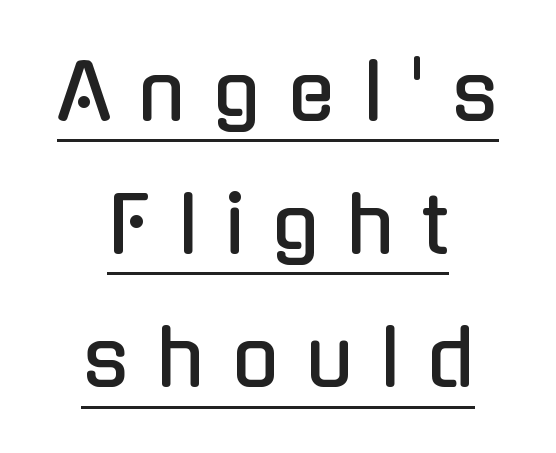
The image shows 77 px condensed sans-serif type, upright; set centered, line spacing 1.73x, unusually wide letter spacing (+0.36 em), underlined; low stroke contrast and a medium x-height.
